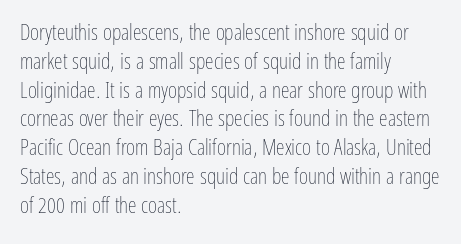
Q: Is the text bold? A: No.
Q: Is the text italic (slanted)? A: No, it is upright.
Q: Is the text underlined? A: No.
Q: How is the paragraph aligned? A: Left-aligned.
Q: Is the spacing between letters normal or unusually wide? A: Normal.
Q: Is the spacing between lines tight, normal or loose? A: Normal.
